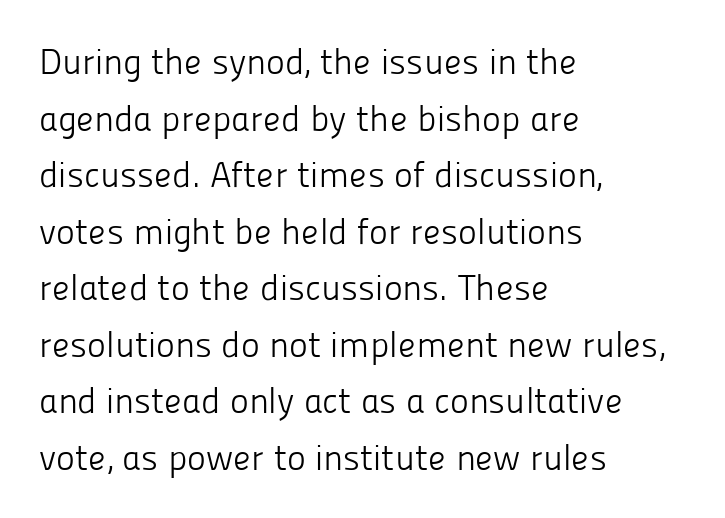
{"serif": "no", "italic": "no", "bold": "no", "weight": "light", "width": "normal", "stroke_contrast": "low", "x_height": "medium", "monospaced": "no", "underline": "no", "align": "left", "line_spacing": "normal", "line_spacing_ratio": 1.57, "letter_spacing": "normal", "letter_spacing_em": 0.0, "glyph_px": 36}
